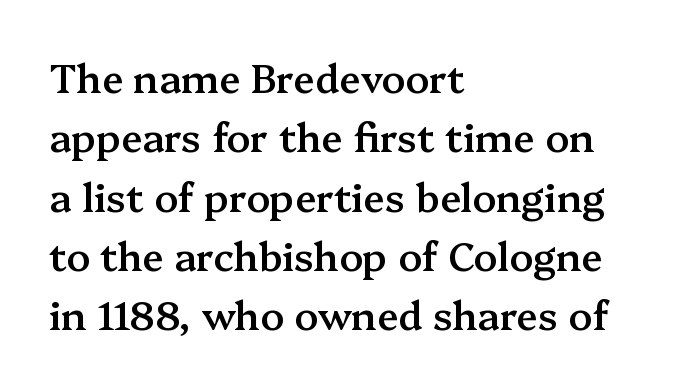
Q: Is the text bold? A: Semi-bold.
Q: Is the text italic (slanted)? A: No, it is upright.
Q: Is the typeface a serif or a sans-serif typeface? A: Serif.
Q: Is the text underlined? A: No.
Q: How is the paragraph aligned? A: Left-aligned.
Q: Is the spacing between letters normal or unusually wide? A: Normal.
Q: Is the spacing between lines tight, normal or loose? A: Normal.
Q: Width (condensed, normal, or wide)? A: Normal.
Q: Stroke contrast? A: Medium.
Q: x-height? A: Medium.
Q: Monospaced? A: No.
